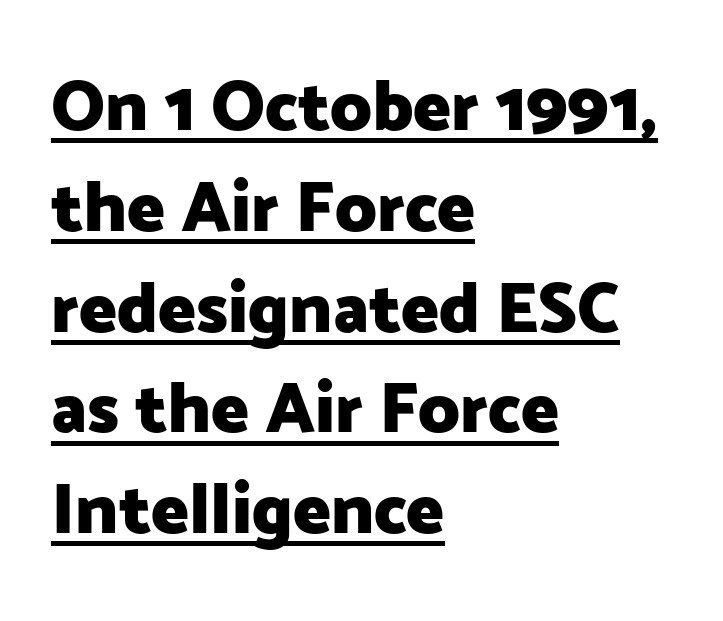
The face used here is a sans, in the tradition of grotesques and geometrics. The type sits square on the baseline with zero lean. Spacing verdict: proportional, widths tailored to each character. Every word sits above its own underline.
